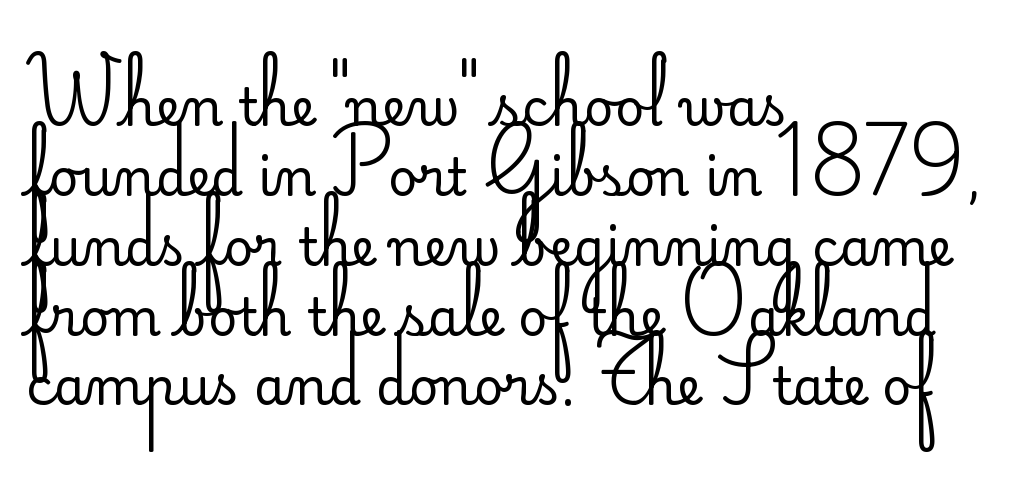
The image shows 51 px regular-weight sans-serif type, upright; set left-aligned, normal line spacing (1.37x), normal letter spacing, not underlined; low stroke contrast and a small x-height.
